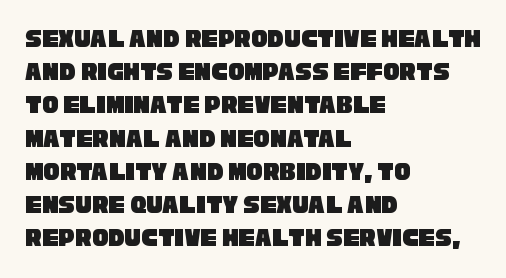
Q: Is the text underlined? A: No.
Q: How is the paragraph aligned? A: Left-aligned.
Q: Is the spacing between letters normal or unusually wide? A: Normal.
